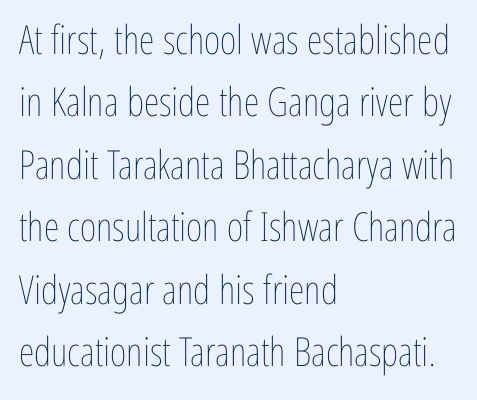
Each letter keeps its own natural width here, so spacing adapts to shape. Students, observe: this is what conventionally led text looks like. Vertical strokes here are truly vertical. Stems and bowls with no extra thickness — not bold. Which margin do the lines hug? The left one — the right edge is uneven. Glance below the letters and you will spot only blank space.
